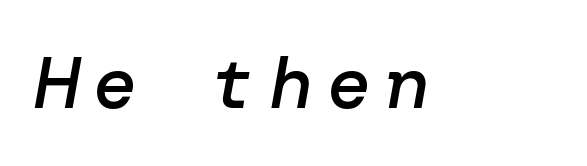
The image shows 73 px semibold type, italic (leaning right); set unusually wide letter spacing (+0.2 em), not underlined; low stroke contrast and a medium x-height.
